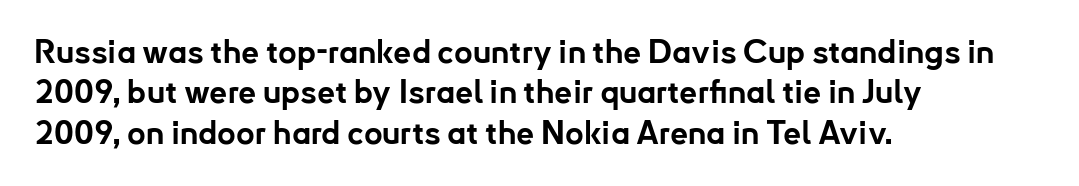
Q: Is the text bold? A: Yes.
Q: Is the text italic (slanted)? A: No, it is upright.
Q: Is the typeface a serif or a sans-serif typeface? A: Sans-serif.
Q: Is the text underlined? A: No.
Q: How is the paragraph aligned? A: Left-aligned.
Q: Is the spacing between letters normal or unusually wide? A: Normal.
Q: Is the spacing between lines tight, normal or loose? A: Normal.
Q: Width (condensed, normal, or wide)? A: Normal.
Q: Stroke contrast? A: Low.
Q: x-height? A: Small.
Q: Monospaced? A: No.
